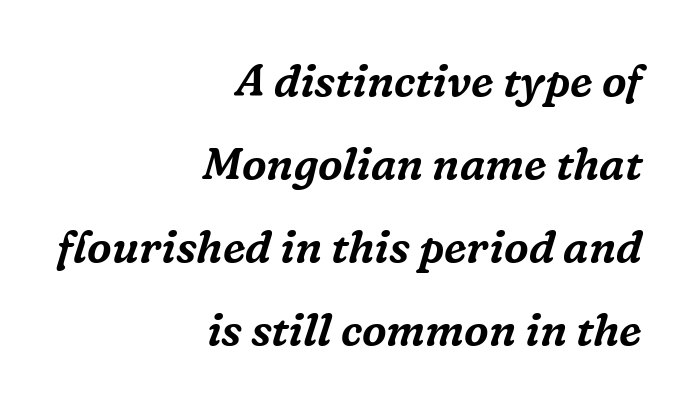
{"serif": "yes", "italic": "yes", "lean": "right", "slant_degrees": 16, "width": "normal", "stroke_contrast": "medium", "x_height": "medium", "monospaced": "no", "underline": "no", "align": "right", "line_spacing_ratio": 1.89, "letter_spacing": "normal", "letter_spacing_em": 0.0, "glyph_px": 44}
